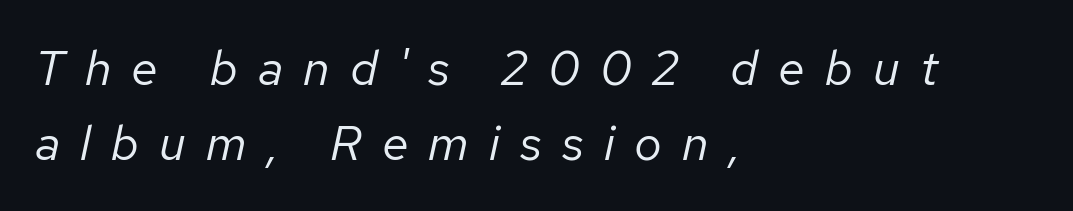
{"italic": "yes", "lean": "right", "slant_degrees": 12, "bold": "no", "weight": "regular", "width": "normal", "stroke_contrast": "low", "x_height": "medium", "monospaced": "no", "underline": "no", "align": "left", "line_spacing": "normal", "line_spacing_ratio": 1.54, "letter_spacing": "wide", "letter_spacing_em": 0.41, "glyph_px": 49}
